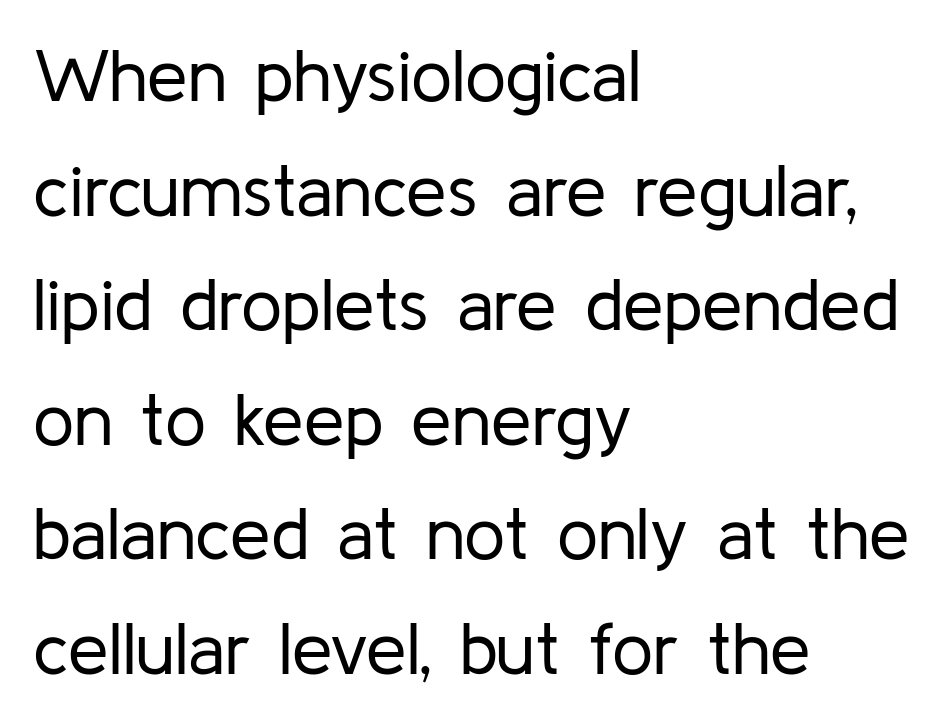
{"serif": "no", "italic": "no", "bold": "no", "weight": "regular", "width": "normal", "stroke_contrast": "low", "x_height": "medium", "monospaced": "no", "underline": "no", "align": "left", "line_spacing": "normal", "line_spacing_ratio": 1.57, "letter_spacing": "normal", "letter_spacing_em": 0.0, "glyph_px": 73}
